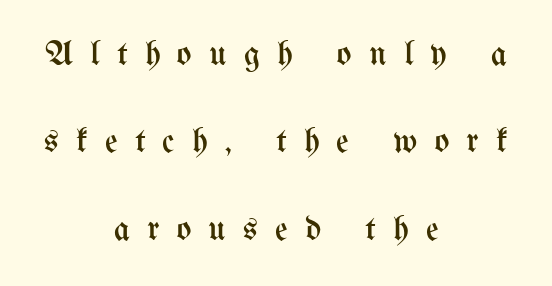
{"italic": "no", "bold": "no", "weight": "regular", "width": "condensed", "stroke_contrast": "medium", "x_height": "medium", "monospaced": "no", "underline": "no", "align": "center", "line_spacing": "loose", "line_spacing_ratio": 2.5, "letter_spacing": "wide", "letter_spacing_em": 0.49, "glyph_px": 35}
